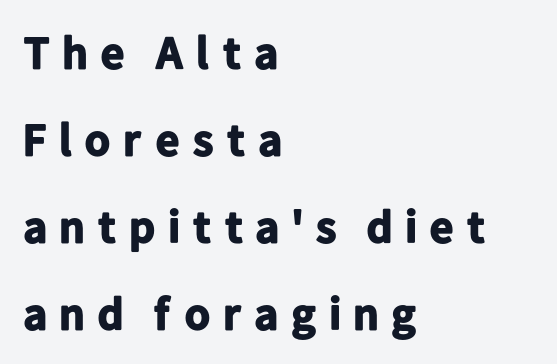
The image shows 46 px bold sans-serif type, upright; set left-aligned, line spacing 1.89x, unusually wide letter spacing (+0.21 em), not underlined; low stroke contrast and a medium x-height.
